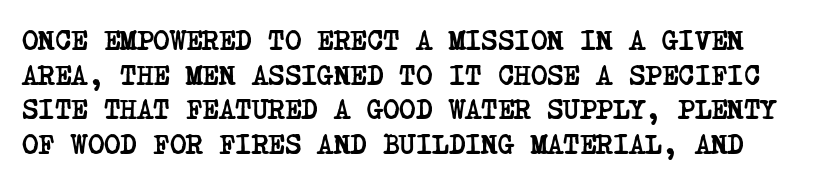
The image shows 28 px semibold, condensed serif type; set line spacing 1.24x, normal letter spacing, not underlined; low stroke contrast and a large x-height.
